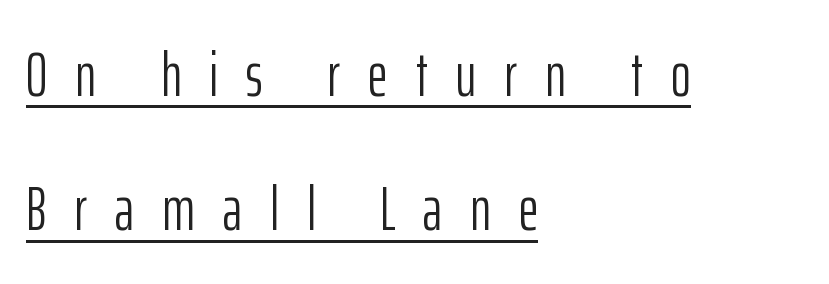
{"serif": "no", "italic": "no", "bold": "no", "weight": "light", "width": "condensed", "stroke_contrast": "low", "x_height": "medium", "monospaced": "no", "underline": "yes", "align": "left", "line_spacing": "loose", "line_spacing_ratio": 2.2, "letter_spacing": "wide", "letter_spacing_em": 0.46, "glyph_px": 61}
